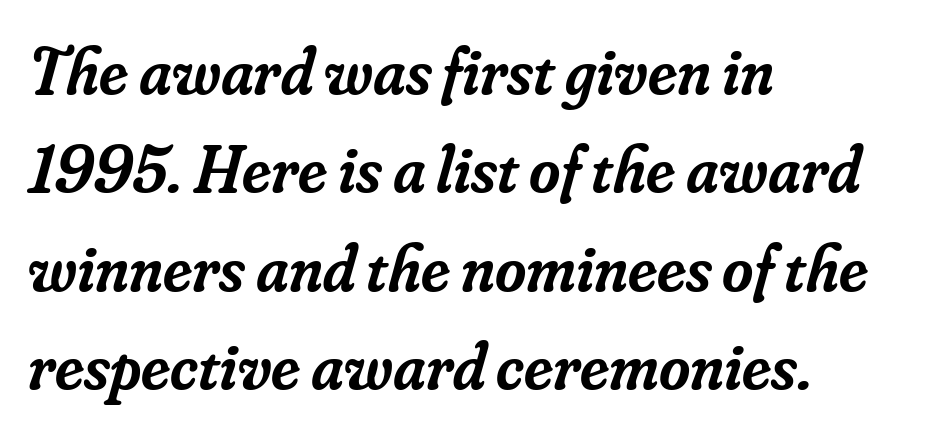
Firm but not heavy-handed strokes: this text is semibold. The space beneath each line is pristine and unruled. Think of a printed novel: that variable character pitch is what you see here. Classification — serif. Standard letterfit; no display-style spreading of the glyphs. Each line starts at the same left margin while the right side varies.
